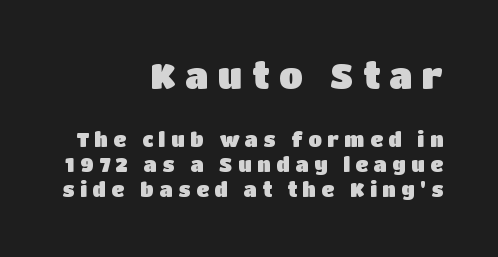
Horizontal bands of white between lines are of average thickness. How are the letters spaced? Widely, with obvious added tracking. Bare-footed words on every line. Every character sits straight up, as roman type does.
